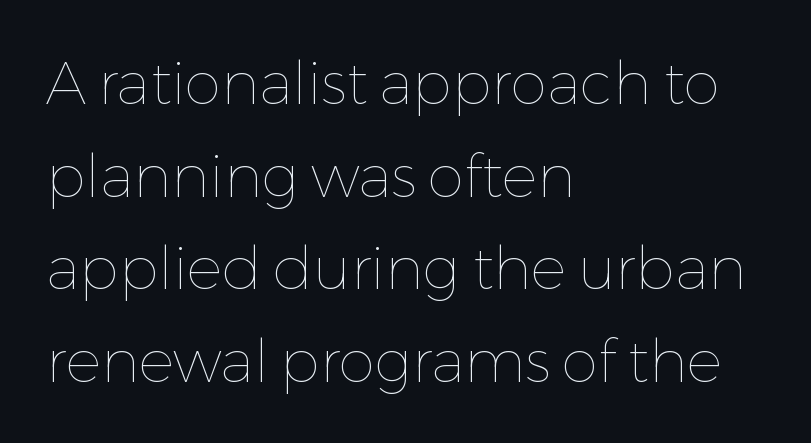
The image shows 59 px thin type, upright; set left-aligned, normal line spacing (1.57x), normal letter spacing, not underlined; low stroke contrast and a medium x-height.
